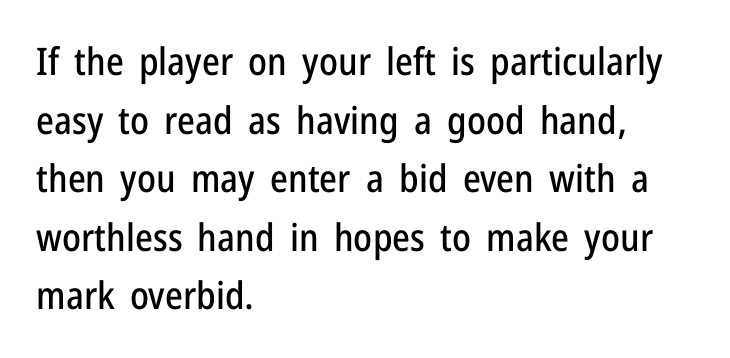
Q: Is the text italic (slanted)? A: No, it is upright.
Q: Is the typeface a serif or a sans-serif typeface? A: Sans-serif.
Q: Is the text underlined? A: No.
Q: How is the paragraph aligned? A: Left-aligned.
Q: Is the spacing between letters normal or unusually wide? A: Normal.
Q: Is the spacing between lines tight, normal or loose? A: Normal.
Q: Width (condensed, normal, or wide)? A: Condensed.
Q: Stroke contrast? A: Low.
Q: x-height? A: Medium.
Q: Monospaced? A: No.
